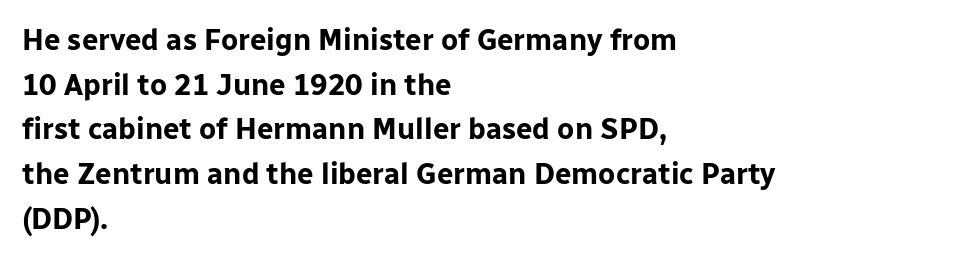
{"serif": "no", "italic": "no", "bold": "yes", "weight": "bold", "width": "normal", "stroke_contrast": "low", "x_height": "medium", "monospaced": "no", "underline": "no", "align": "left", "line_spacing": "normal", "line_spacing_ratio": 1.54, "letter_spacing": "normal", "letter_spacing_em": 0.0, "glyph_px": 29}
